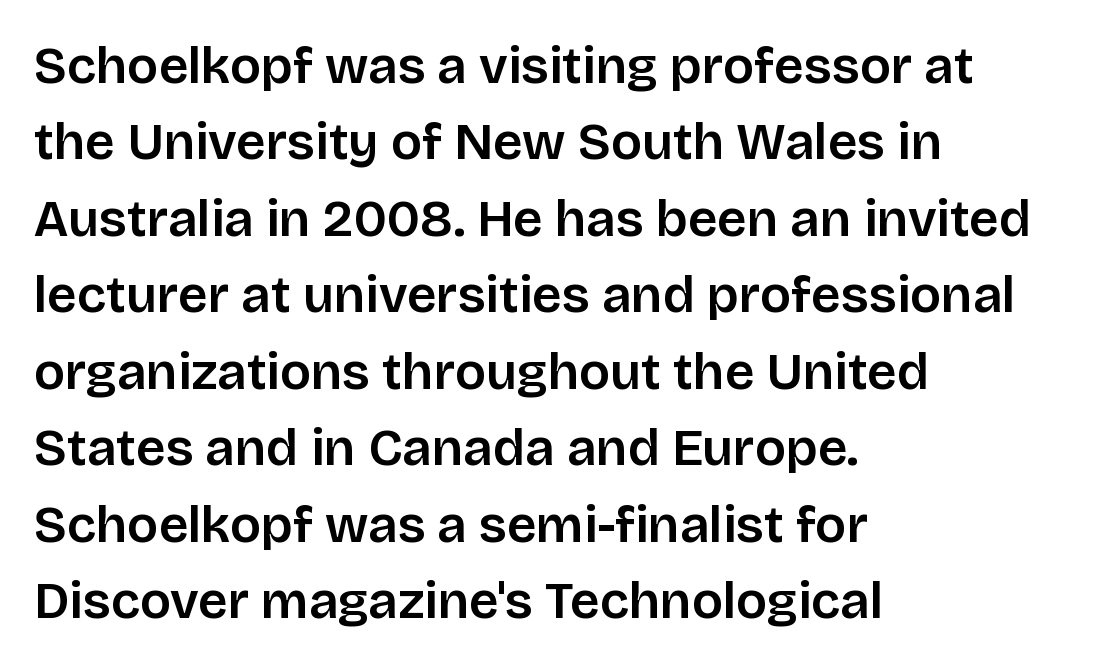
Vertically, the passage feels balanced, rows spaced as you'd expect. Does the copy run flush right? No — it runs flush left. Character widths vary here, with narrow letters taking less room than wide ones. The line texture is even and compact thanks to regular tracking. Do the letters lean? They stand straight. The letters carry no serifs — their stems end cleanly without finishing strokes.
